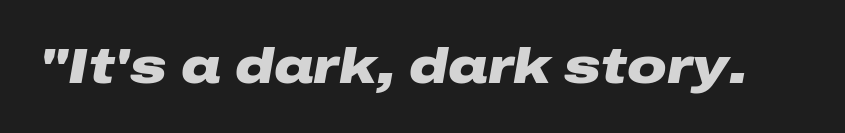
Q: Is the text bold? A: Yes.
Q: Is the text italic (slanted)? A: Yes, it leans right by about 10 degrees.
Q: Is the text underlined? A: No.
Q: Is the spacing between letters normal or unusually wide? A: Normal.
Q: Width (condensed, normal, or wide)? A: Wide.
Q: Stroke contrast? A: Low.
Q: x-height? A: Medium.
Q: Monospaced? A: No.
